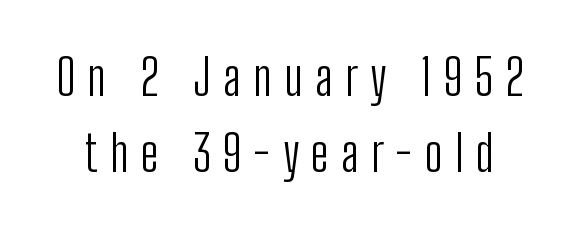
{"serif": "no", "italic": "no", "bold": "no", "weight": "light", "width": "condensed", "stroke_contrast": "low", "x_height": "medium", "monospaced": "no", "underline": "no", "line_spacing": "normal", "line_spacing_ratio": 1.56, "letter_spacing": "wide", "letter_spacing_em": 0.25, "glyph_px": 49}
